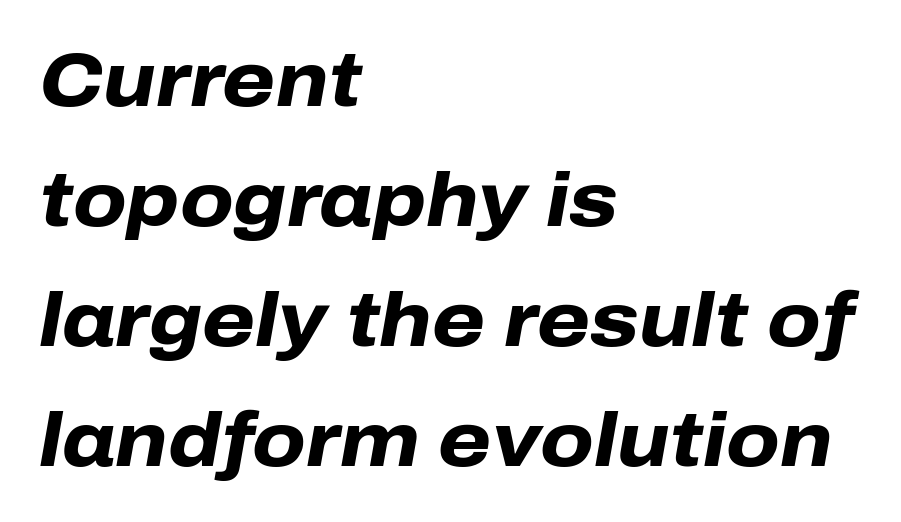
The image shows 76 px heavy type, italic (leaning right); set left-aligned, normal line spacing (1.58x), normal letter spacing, not underlined; low stroke contrast and a medium x-height.
